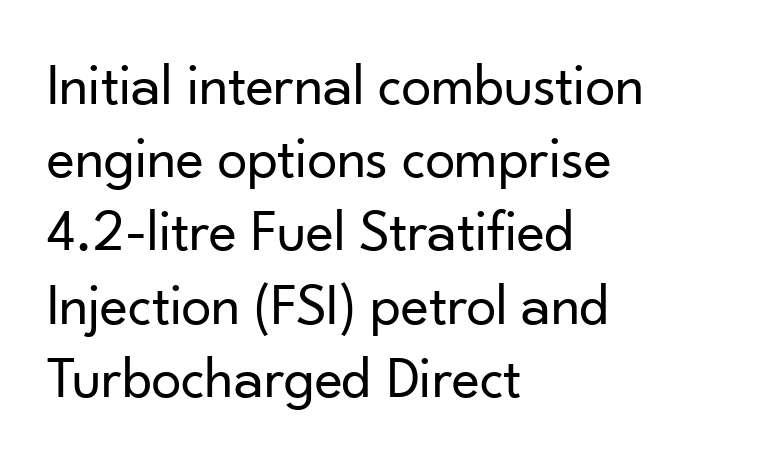
{"serif": "no", "italic": "no", "bold": "no", "weight": "regular", "width": "normal", "stroke_contrast": "low", "x_height": "small", "monospaced": "no", "underline": "no", "align": "left", "line_spacing_ratio": 1.22, "letter_spacing": "normal", "letter_spacing_em": 0.0, "glyph_px": 60}
